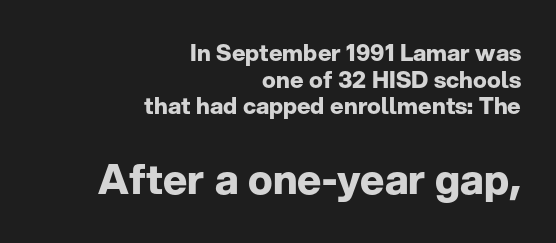
Q: Is the text bold? A: Yes.
Q: Is the text italic (slanted)? A: No, it is upright.
Q: Is the typeface a serif or a sans-serif typeface? A: Sans-serif.
Q: Is the text underlined? A: No.
Q: How is the paragraph aligned? A: Right-aligned.
Q: Is the spacing between letters normal or unusually wide? A: Normal.
Q: Which block of text is set in a larger size, the first (top) or the second (bottom)? A: The second (bottom) one.
Q: Width (condensed, normal, or wide)? A: Normal.
Q: Stroke contrast? A: Low.
Q: x-height? A: Medium.
Q: Monospaced? A: No.
